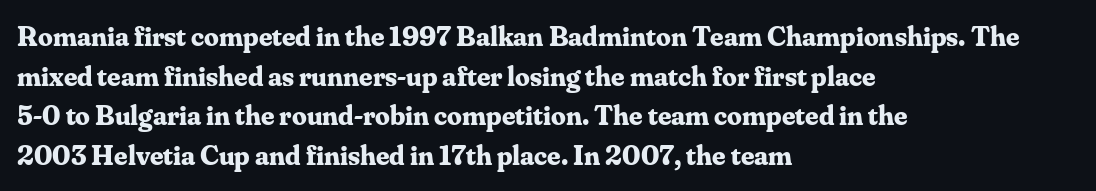
{"serif": "yes", "italic": "no", "bold": "yes", "weight": "bold", "width": "normal", "stroke_contrast": "medium", "x_height": "small", "monospaced": "no", "underline": "no", "align": "left", "line_spacing": "normal", "line_spacing_ratio": 1.37, "letter_spacing": "normal", "letter_spacing_em": 0.0, "glyph_px": 29}
